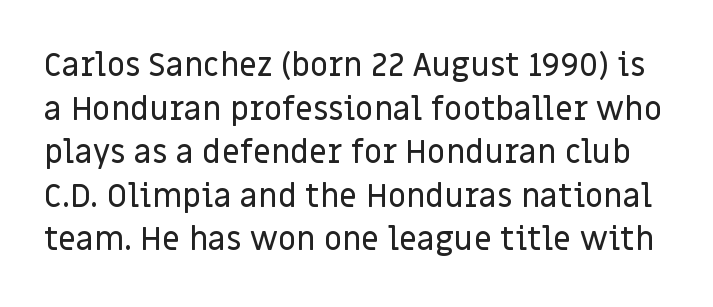
The type is set solid horizontally, with unmodified tracking. Proportional: the letters do not fall into vertical columns. Serif or sans? Sans — the stroke terminals are bare. The glyphs are unaccompanied by any horizontal stroke below them. Rows of type keep a routine distance in the vertical direction. The type sits square on the baseline with zero lean.
